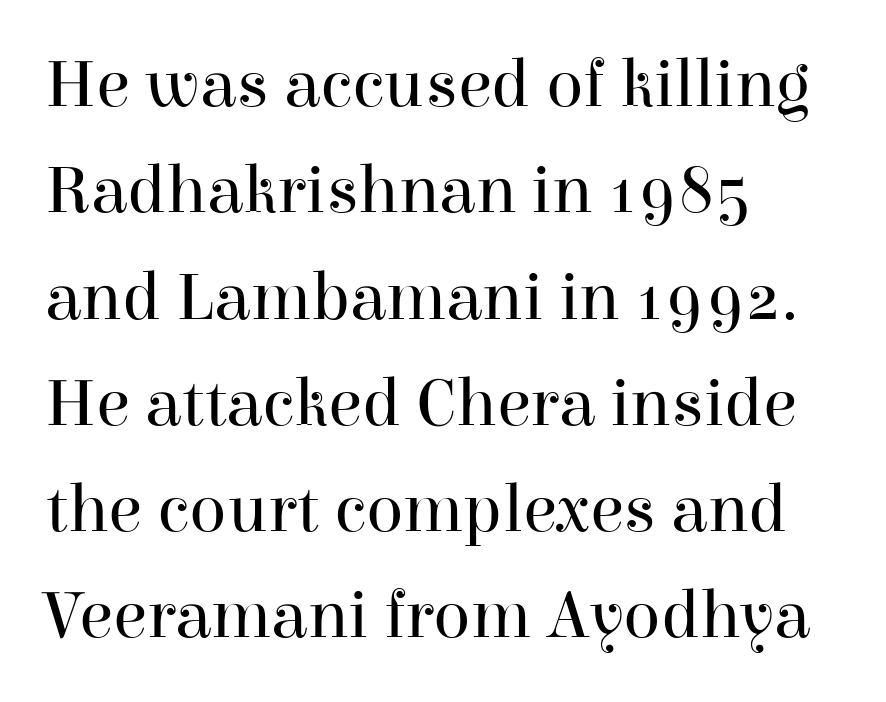
{"serif": "yes", "italic": "no", "bold": "no", "weight": "regular", "width": "normal", "stroke_contrast": "high", "x_height": "medium", "monospaced": "no", "underline": "no", "align": "left", "line_spacing": "normal", "line_spacing_ratio": 1.54, "letter_spacing": "normal", "letter_spacing_em": 0.0, "glyph_px": 69}
